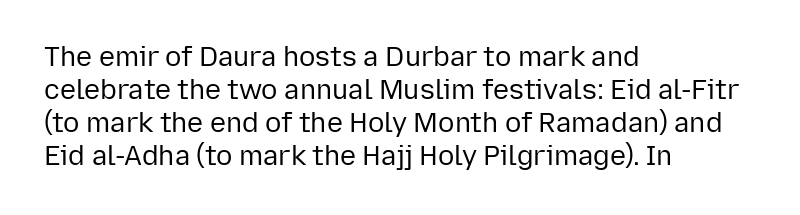
The image shows 27 px text type, upright; set left-aligned, line spacing 1.22x, normal letter spacing, not underlined.
